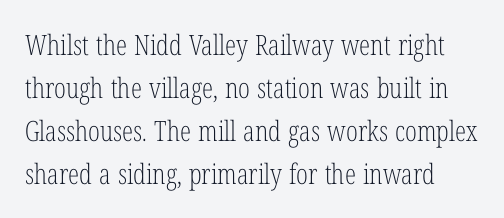
Q: Is the text bold? A: No.
Q: Is the text italic (slanted)? A: No, it is upright.
Q: Is the typeface a serif or a sans-serif typeface? A: Serif.
Q: Is the text underlined? A: No.
Q: Is the spacing between letters normal or unusually wide? A: Normal.
Q: Is the spacing between lines tight, normal or loose? A: Normal.
Q: Width (condensed, normal, or wide)? A: Condensed.
Q: Stroke contrast? A: Low.
Q: x-height? A: Medium.
Q: Monospaced? A: No.
